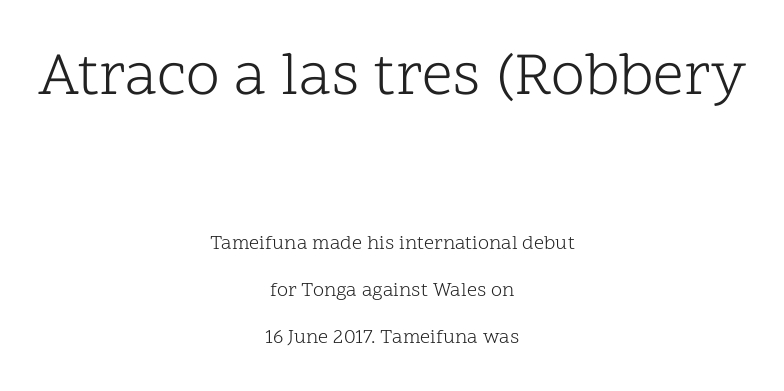
The image shows 61 px light serif type, upright; set centered, loose line spacing (2.36x), normal letter spacing, not underlined; the first (top) block is 3.05x larger; low stroke contrast and a medium x-height.
